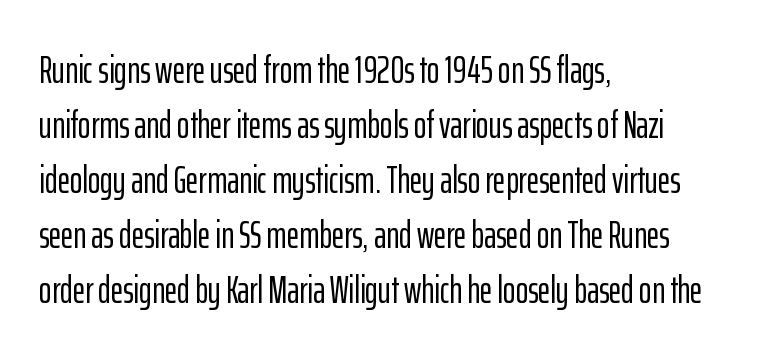
{"serif": "no", "italic": "no", "width": "condensed", "stroke_contrast": "low", "x_height": "medium", "monospaced": "no", "underline": "no", "align": "left", "line_spacing": "normal", "line_spacing_ratio": 1.45, "letter_spacing": "normal", "letter_spacing_em": 0.0, "glyph_px": 38}
